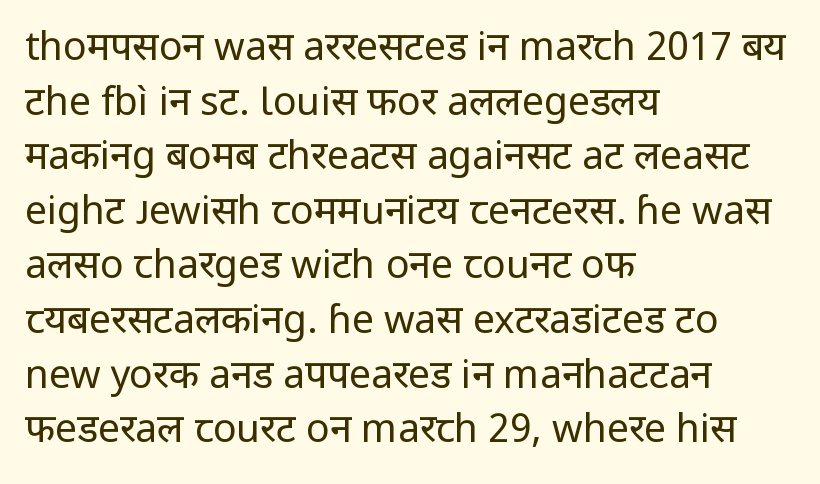
The image shows 39 px regular-weight sans-serif type, upright; set left-aligned, normal line spacing (1.4x), normal letter spacing, not underlined; low stroke contrast and a medium x-height.
